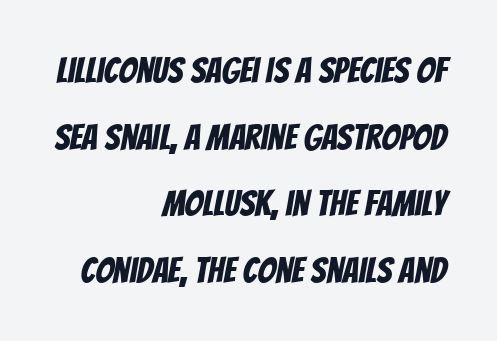
The image shows 36 px condensed sans-serif type; set right-aligned, line spacing 1.85x, normal letter spacing, not underlined; low stroke contrast and a large x-height.
